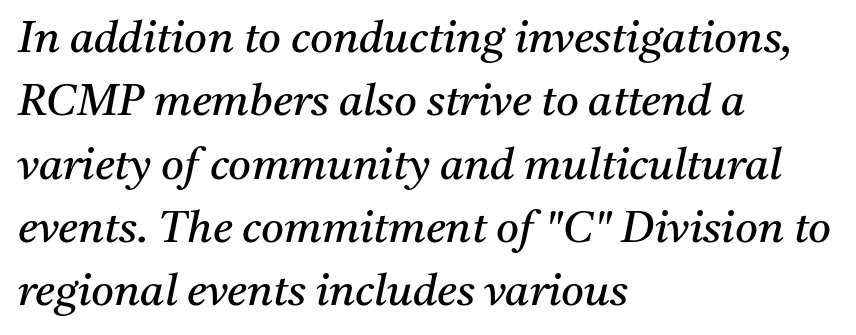
The image shows 44 px regular-weight serif type, italic (leaning right); set left-aligned, normal line spacing (1.44x), normal letter spacing, not underlined; medium stroke contrast and a medium x-height.
